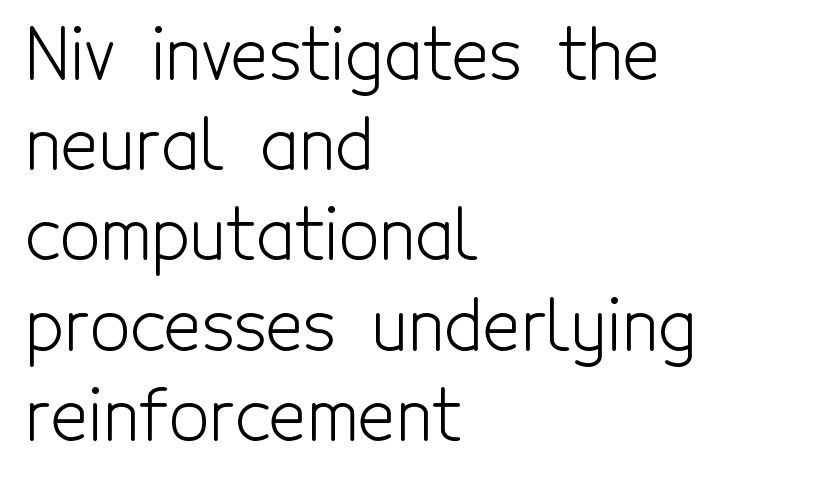
The image shows 71 px light, condensed sans-serif type, upright; set left-aligned, normal line spacing (1.27x), normal letter spacing, not underlined; a medium x-height.
